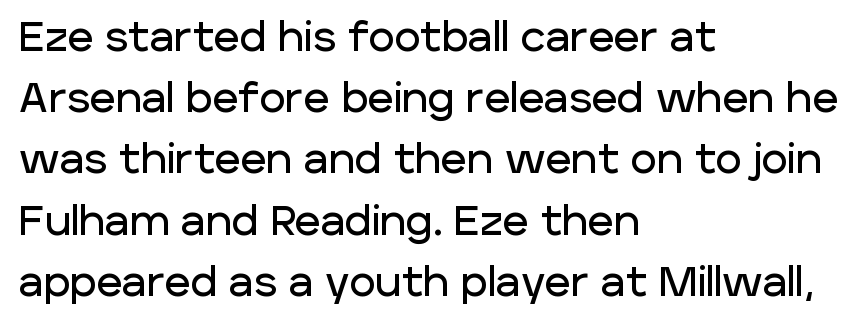
{"serif": "no", "italic": "no", "width": "normal", "stroke_contrast": "low", "x_height": "large", "monospaced": "no", "underline": "no", "align": "left", "line_spacing": "normal", "line_spacing_ratio": 1.53, "letter_spacing": "normal", "letter_spacing_em": 0.0, "glyph_px": 40}
